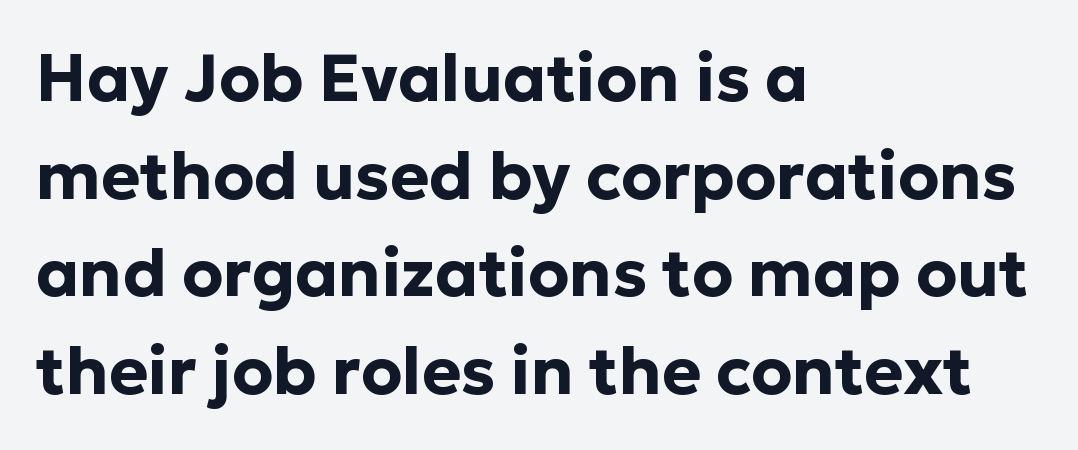
{"serif": "no", "italic": "no", "bold": "yes", "weight": "bold", "width": "normal", "stroke_contrast": "low", "x_height": "medium", "monospaced": "no", "underline": "no", "align": "left", "line_spacing": "normal", "line_spacing_ratio": 1.48, "letter_spacing": "normal", "letter_spacing_em": 0.0, "glyph_px": 66}
